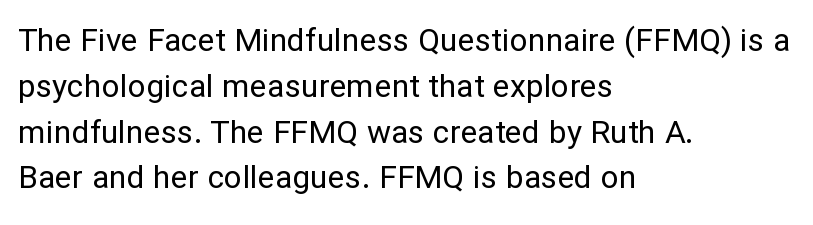
Nothing sits at the stroke ends, so this counts as sans-serif. These lines were composed using upright roman letters. This sample keeps an unexceptional amount of space between lines. The horizontal fit of the characters is conventional and even. Is this a fixed-width face? No — the glyphs have proportional, varying widths.
